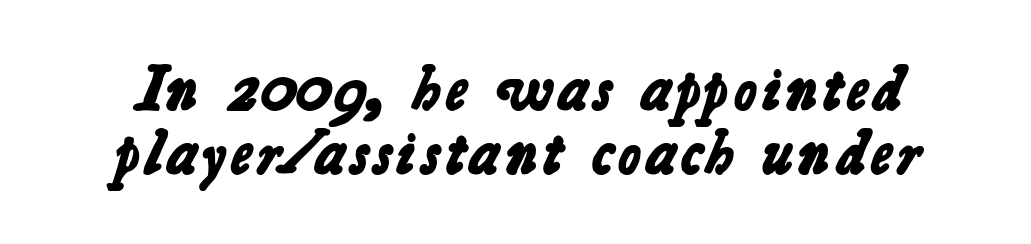
{"serif": "no", "bold": "yes", "weight": "bold", "width": "normal", "stroke_contrast": "low", "x_height": "medium", "monospaced": "no", "underline": "no", "line_spacing": "tight", "line_spacing_ratio": 1.04, "letter_spacing": "normal", "letter_spacing_em": 0.0, "glyph_px": 62}
